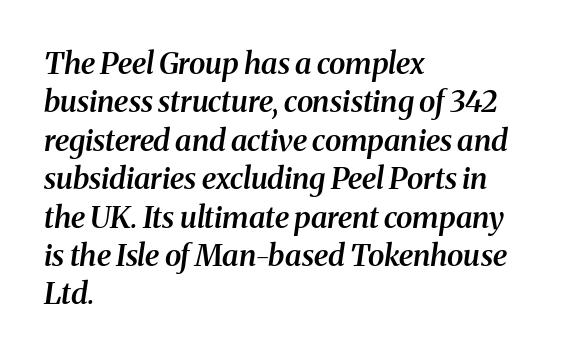
Q: Is the text bold? A: Semi-bold.
Q: Is the text italic (slanted)? A: Yes, it leans right by about 8 degrees.
Q: Is the typeface a serif or a sans-serif typeface? A: Serif.
Q: Is the text underlined? A: No.
Q: How is the paragraph aligned? A: Left-aligned.
Q: Is the spacing between letters normal or unusually wide? A: Normal.
Q: Is the spacing between lines tight, normal or loose? A: Normal.
Q: Width (condensed, normal, or wide)? A: Normal.
Q: Stroke contrast? A: Medium.
Q: x-height? A: Medium.
Q: Monospaced? A: No.
